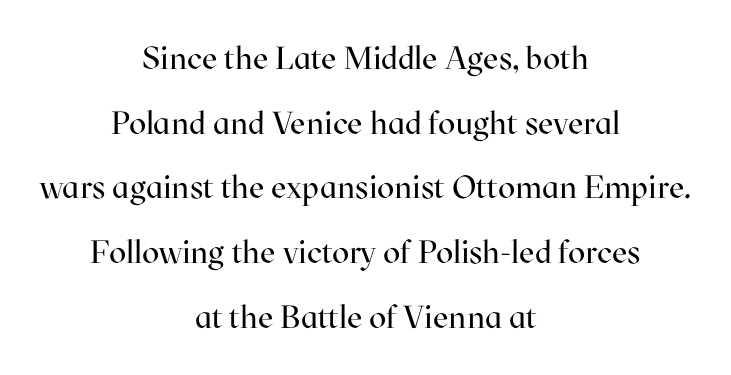
The image shows 32 px regular-weight serif type, upright; set centered, loose line spacing (2.02x), normal letter spacing, not underlined; high stroke contrast and a medium x-height.
